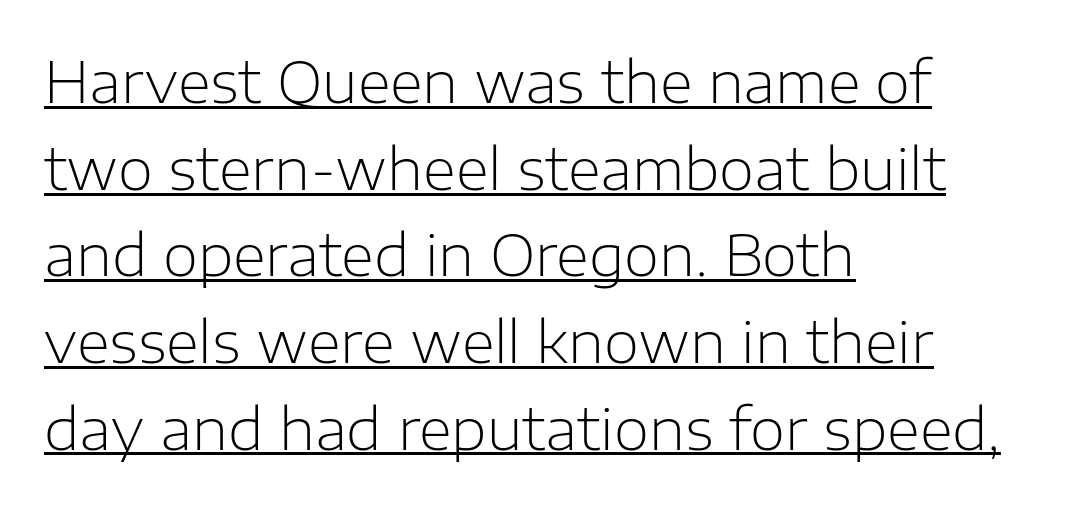
{"serif": "no", "italic": "no", "bold": "no", "weight": "light", "width": "normal", "stroke_contrast": "low", "x_height": "medium", "monospaced": "no", "underline": "yes", "align": "left", "line_spacing": "normal", "line_spacing_ratio": 1.52, "letter_spacing": "normal", "letter_spacing_em": 0.0, "glyph_px": 57}
